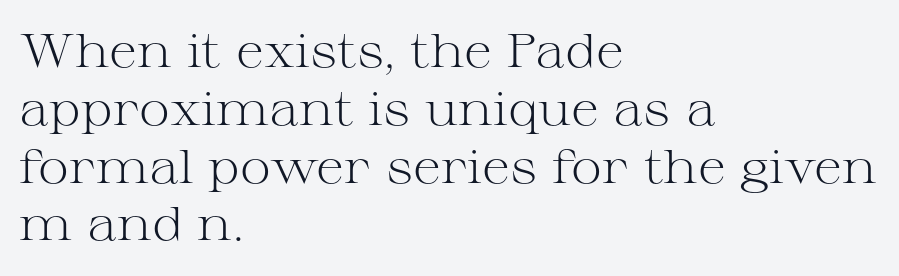
Q: Is the text bold? A: No.
Q: Is the text italic (slanted)? A: No, it is upright.
Q: Is the typeface a serif or a sans-serif typeface? A: Serif.
Q: Is the text underlined? A: No.
Q: How is the paragraph aligned? A: Left-aligned.
Q: Is the spacing between letters normal or unusually wide? A: Normal.
Q: Width (condensed, normal, or wide)? A: Wide.
Q: Stroke contrast? A: Medium.
Q: x-height? A: Medium.
Q: Monospaced? A: No.
